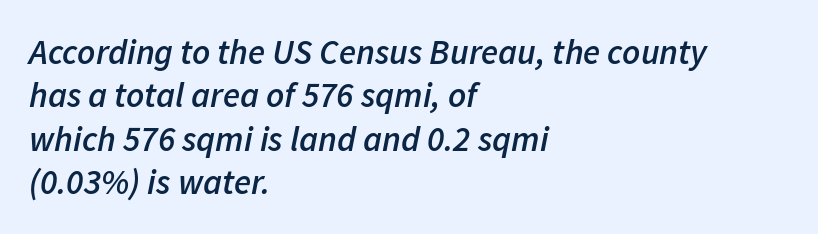
Q: Is the text bold? A: Semi-bold.
Q: Is the text italic (slanted)? A: Yes, it leans right by about 11 degrees.
Q: Is the text underlined? A: No.
Q: How is the paragraph aligned? A: Left-aligned.
Q: Is the spacing between letters normal or unusually wide? A: Normal.
Q: Width (condensed, normal, or wide)? A: Normal.
Q: Stroke contrast? A: Low.
Q: x-height? A: Medium.
Q: Monospaced? A: No.
